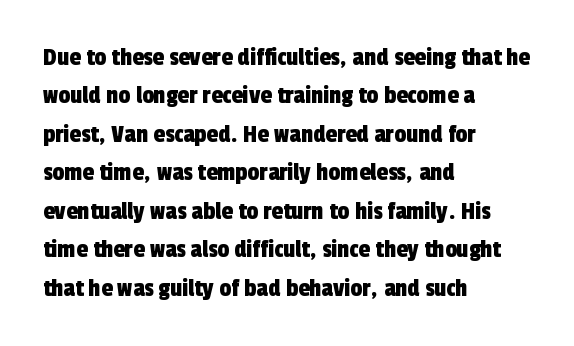
This rendering uses left alignment, leaving the right contour irregular. The zone under the glyphs is completely vacant. This block has exactly the height ordinary leading produces. You could call the tracking neutral — neither tight nor loose.
